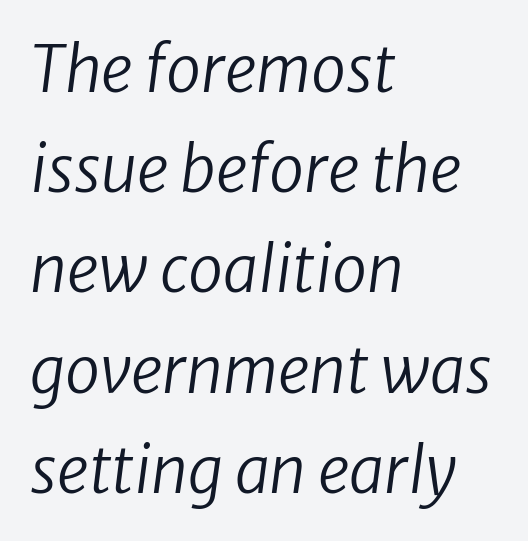
Q: Is the text bold? A: No.
Q: Is the typeface a serif or a sans-serif typeface? A: Sans-serif.
Q: Is the text underlined? A: No.
Q: How is the paragraph aligned? A: Left-aligned.
Q: Is the spacing between letters normal or unusually wide? A: Normal.
Q: Is the spacing between lines tight, normal or loose? A: Normal.
Q: Width (condensed, normal, or wide)? A: Normal.
Q: Stroke contrast? A: Low.
Q: x-height? A: Medium.
Q: Monospaced? A: No.
